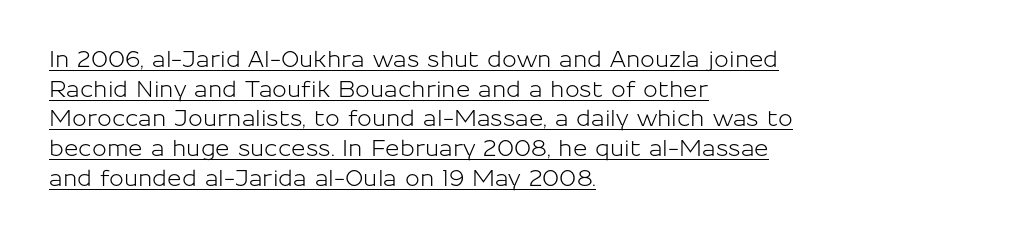
Beneath each row of characters lies a ruled line. Notice how descenders clear the ascenders below comfortably — that's standard leading. Posture: vertical. The type is set solid horizontally, with unmodified tracking. The compositor pushed each line to the left boundary.
